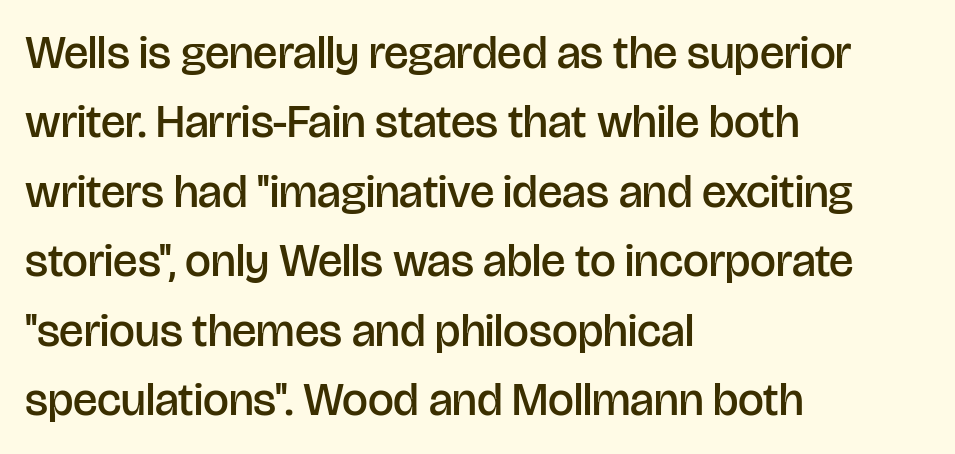
Q: Is the text bold? A: Semi-bold.
Q: Is the text italic (slanted)? A: No, it is upright.
Q: Is the typeface a serif or a sans-serif typeface? A: Sans-serif.
Q: Is the text underlined? A: No.
Q: How is the paragraph aligned? A: Left-aligned.
Q: Is the spacing between letters normal or unusually wide? A: Normal.
Q: Is the spacing between lines tight, normal or loose? A: Normal.
Q: Width (condensed, normal, or wide)? A: Normal.
Q: Stroke contrast? A: Low.
Q: x-height? A: Large.
Q: Monospaced? A: No.
